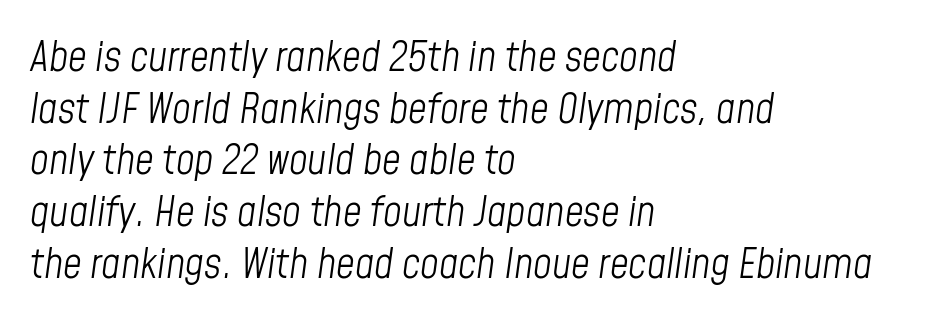
The image shows 41 px light, condensed type, italic (leaning right); set left-aligned, normal line spacing (1.26x), normal letter spacing, not underlined; low stroke contrast and a medium x-height.
